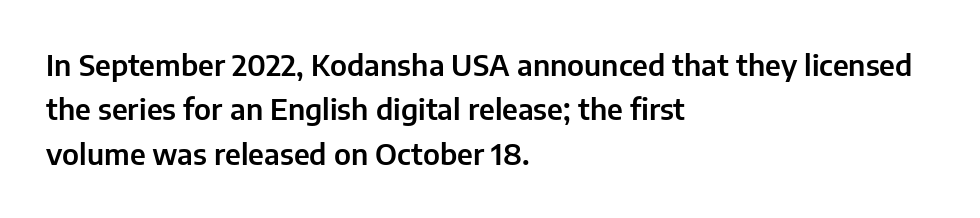
Q: Is the text italic (slanted)? A: No, it is upright.
Q: Is the typeface a serif or a sans-serif typeface? A: Sans-serif.
Q: Is the text underlined? A: No.
Q: How is the paragraph aligned? A: Left-aligned.
Q: Is the spacing between letters normal or unusually wide? A: Normal.
Q: Is the spacing between lines tight, normal or loose? A: Normal.
Q: Width (condensed, normal, or wide)? A: Normal.
Q: Stroke contrast? A: Low.
Q: x-height? A: Medium.
Q: Monospaced? A: No.
